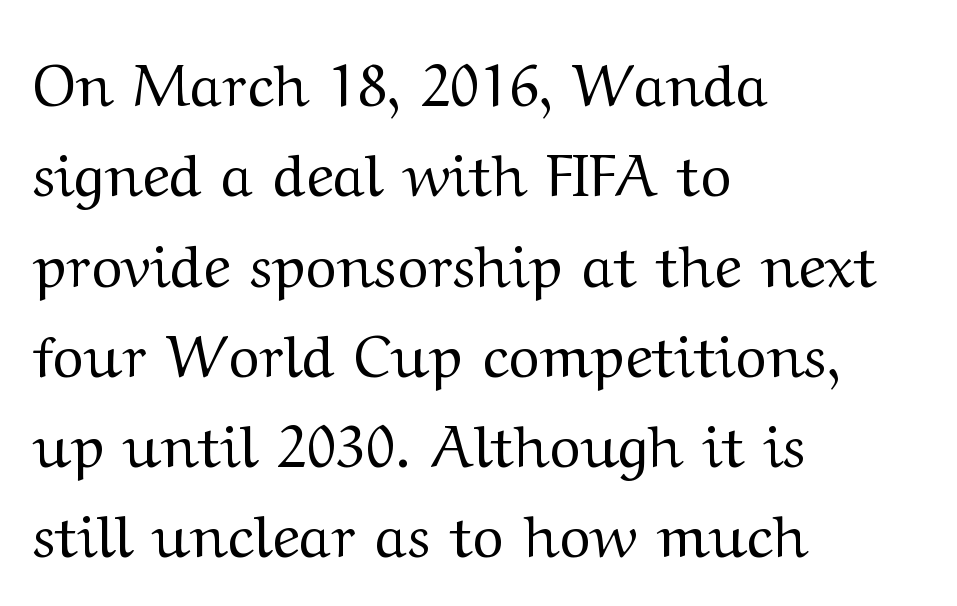
Q: Is the text bold? A: No.
Q: Is the text italic (slanted)? A: No, it is upright.
Q: Is the typeface a serif or a sans-serif typeface? A: Serif.
Q: Is the text underlined? A: No.
Q: How is the paragraph aligned? A: Left-aligned.
Q: Is the spacing between letters normal or unusually wide? A: Normal.
Q: Is the spacing between lines tight, normal or loose? A: Normal.
Q: Width (condensed, normal, or wide)? A: Wide.
Q: Stroke contrast? A: Medium.
Q: x-height? A: Medium.
Q: Monospaced? A: No.
